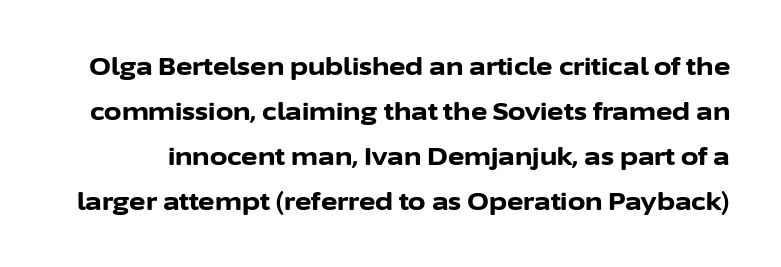
The image shows 25 px bold type, upright; set line spacing 1.8x, normal letter spacing, not underlined.
